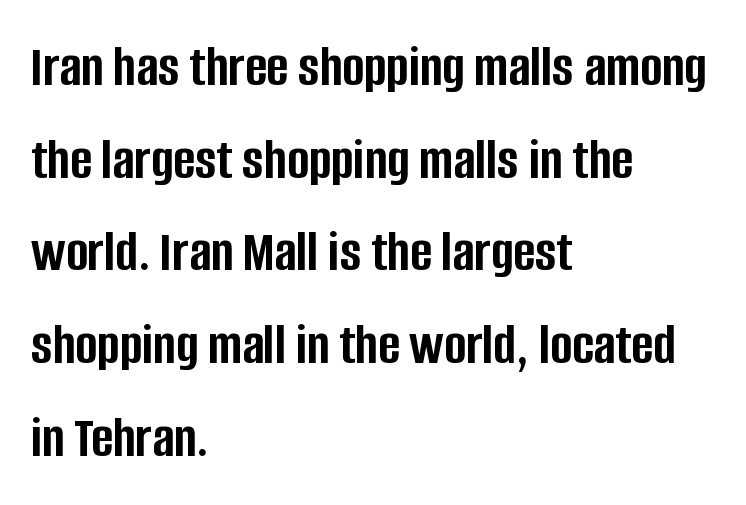
The characters display no serif detailing; their extremities are plain. No word sits above an underline. Is this a fixed-width face? No — the glyphs have proportional, varying widths. Regular leading. Vertical strokes here are truly vertical.
